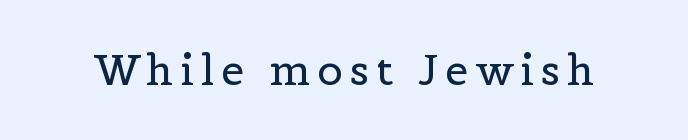
Q: Is the text bold? A: No.
Q: Is the text italic (slanted)? A: No, it is upright.
Q: Is the typeface a serif or a sans-serif typeface? A: Serif.
Q: Is the text underlined? A: No.
Q: Width (condensed, normal, or wide)? A: Normal.
Q: x-height? A: Medium.
Q: Monospaced? A: No.
